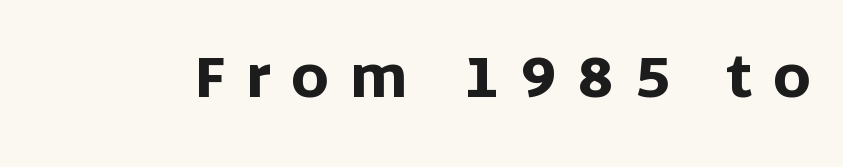
The type family on display is of the sans-serif kind. The passage shown is typed in a proportional face where columns would drift. The font is running at its bold setting. The lettering holds an erect, upright posture throughout. Tracking value appears strongly positive — letters spread wide. Clear beneath every line of the passage.
